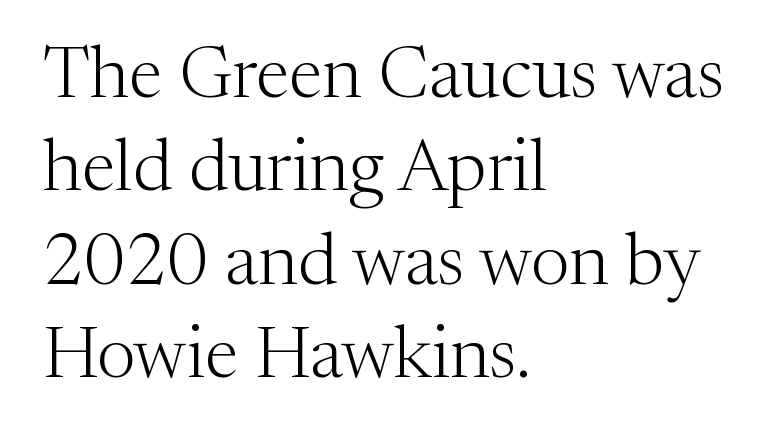
Letters rest on an invisible, unmarked baseline. In CSS terms this would be text-align: left. Notice how descenders clear the ascenders below comfortably — that's standard leading. Caption: standard tracking, unaltered.
